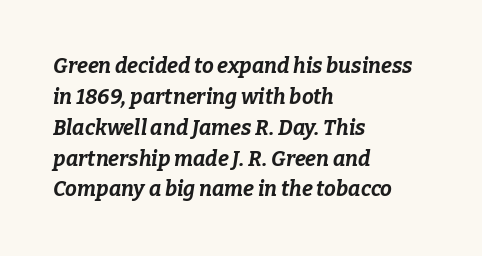
Q: Is the text bold? A: Yes.
Q: Is the text italic (slanted)? A: Yes, it leans right by about 9 degrees.
Q: Is the text underlined? A: No.
Q: How is the paragraph aligned? A: Left-aligned.
Q: Is the spacing between letters normal or unusually wide? A: Normal.
Q: Is the spacing between lines tight, normal or loose? A: Normal.
